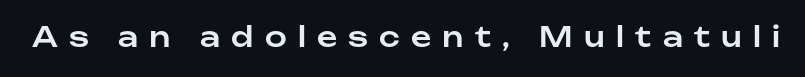
Q: Is the text italic (slanted)? A: No, it is upright.
Q: Is the typeface a serif or a sans-serif typeface? A: Sans-serif.
Q: Is the text underlined? A: No.
Q: Is the spacing between letters normal or unusually wide? A: Unusually wide.
Q: Width (condensed, normal, or wide)? A: Normal.
Q: Stroke contrast? A: Low.
Q: x-height? A: Medium.
Q: Monospaced? A: No.
